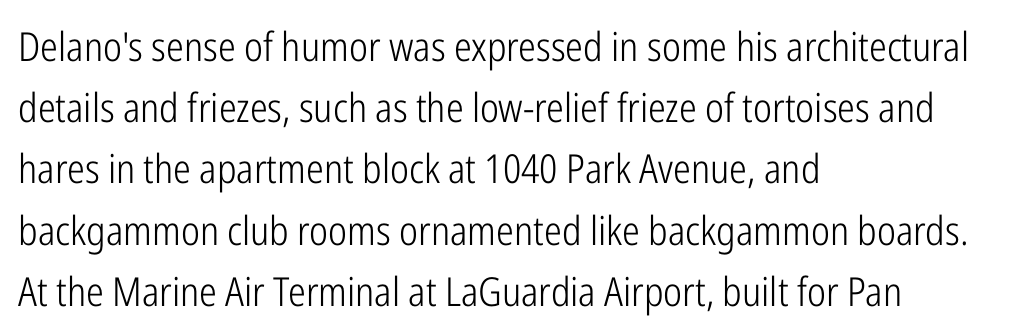
The image shows 40 px light, condensed sans-serif type, upright; set left-aligned, normal line spacing (1.53x), normal letter spacing, not underlined; low stroke contrast and a medium x-height.
